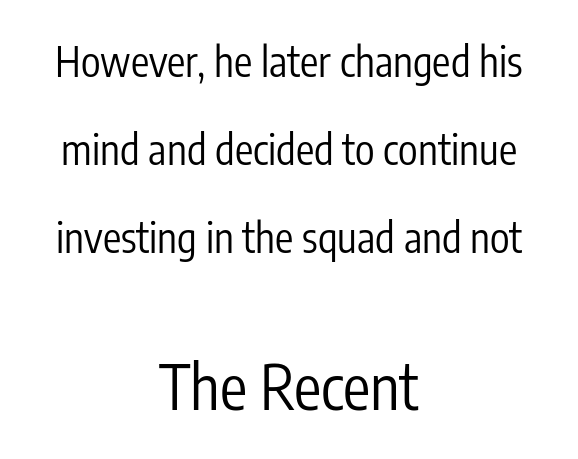
Descenders are the only things crossing below the line. A typesetter would label this face a sans. This sample has the flowing, uneven cadence of proportional lettering. Italic? Not at all — the glyphs are vertical. A light-to-regular cut is what we see here.
